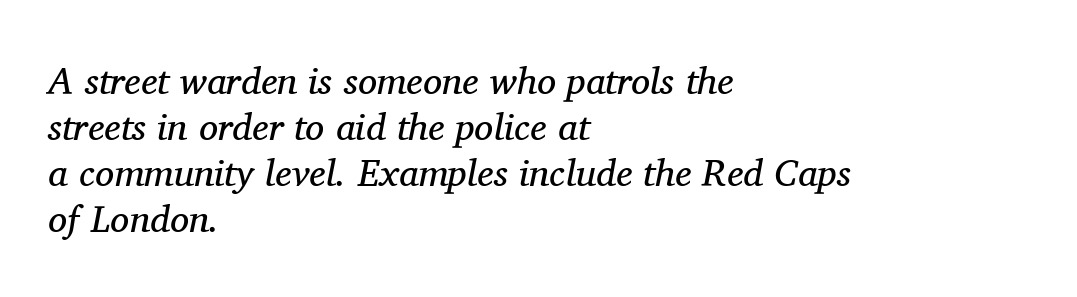
{"serif": "yes", "italic": "yes", "lean": "right", "slant_degrees": 11, "bold": "no", "weight": "regular", "width": "normal", "stroke_contrast": "medium", "x_height": "medium", "monospaced": "no", "underline": "no", "align": "left", "line_spacing_ratio": 1.21, "letter_spacing": "normal", "letter_spacing_em": 0.0, "glyph_px": 38}
